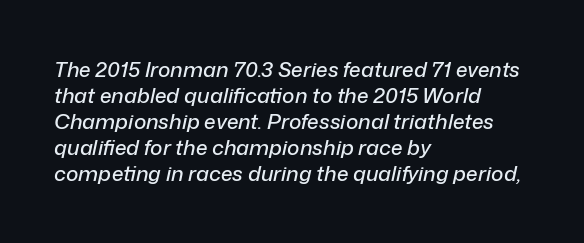
{"italic": "yes", "lean": "right", "slant_degrees": 12, "underline": "no", "align": "left", "line_spacing_ratio": 1.24, "letter_spacing": "normal", "letter_spacing_em": 0.0, "glyph_px": 21}
